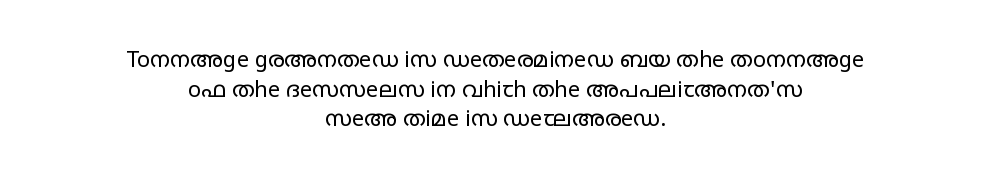
Q: Is the text bold? A: No.
Q: Is the text italic (slanted)? A: No, it is upright.
Q: Is the text underlined? A: No.
Q: How is the paragraph aligned? A: Centered.
Q: Is the spacing between letters normal or unusually wide? A: Normal.
Q: Is the spacing between lines tight, normal or loose? A: Normal.
